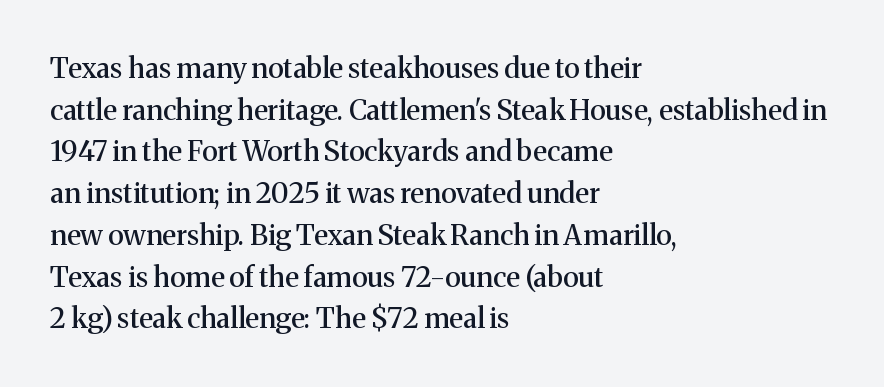
What's the leading like? Ordinary, nothing unusual. Each letter's strokes conclude with small projecting serifs. Here the designer chose a conventional face with non-uniform glyph widths. Decoration check: the copy has no underline.
